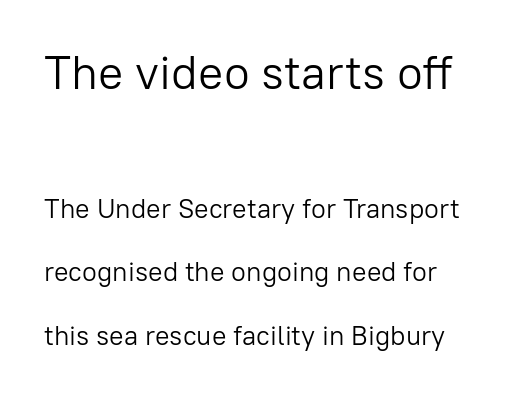
The image shows 47 px light sans-serif type, upright; set loose line spacing (2.35x), normal letter spacing, not underlined; the first (top) block is 1.74x larger; low stroke contrast and a medium x-height.
